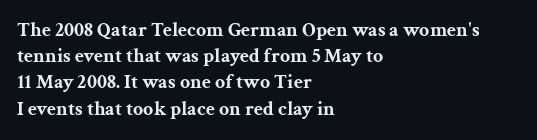
Leftover space on each line is placed entirely after the last word. Honestly, the row spacing looks completely unremarkable. This sample uses an upright cut, with every glyph sitting square on the baseline. A typesetter would call this zero additional tracking. Check the space under the baseline: it is left empty.
